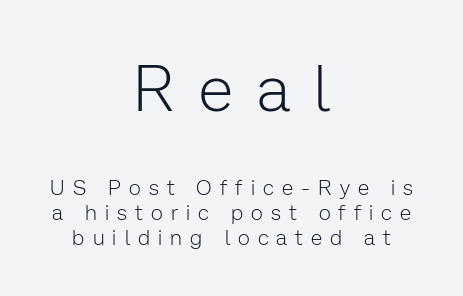
There is plenty of visible air inserted between adjacent glyphs. These lines are rendered in a variable-pitch font. You can tell from the bare stems that sans-serif type was used. Beneath every word, the page is bare.
